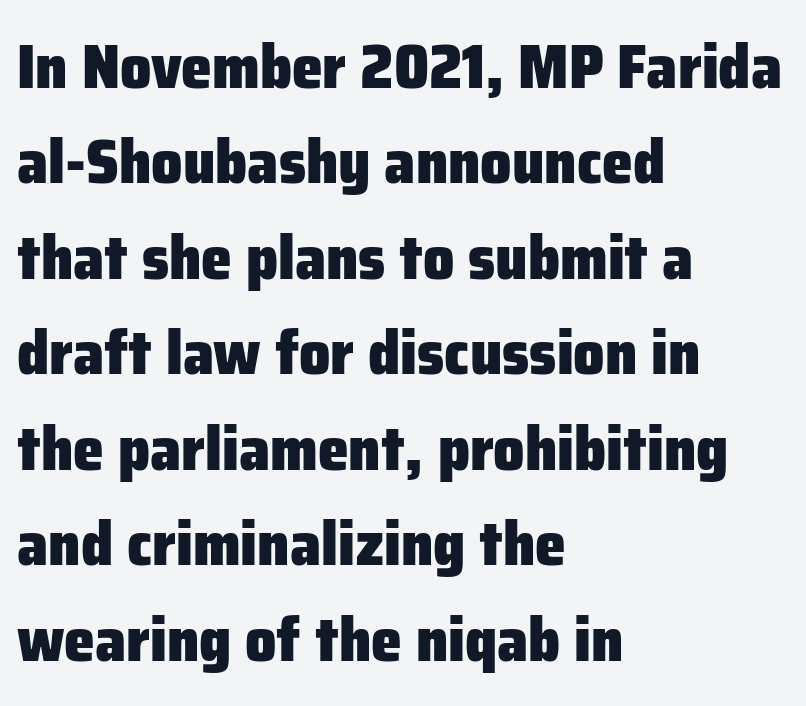
{"serif": "no", "italic": "no", "bold": "yes", "weight": "heavy", "width": "normal", "stroke_contrast": "low", "x_height": "medium", "monospaced": "no", "underline": "no", "align": "left", "line_spacing": "normal", "line_spacing_ratio": 1.54, "letter_spacing": "normal", "letter_spacing_em": 0.0, "glyph_px": 62}
